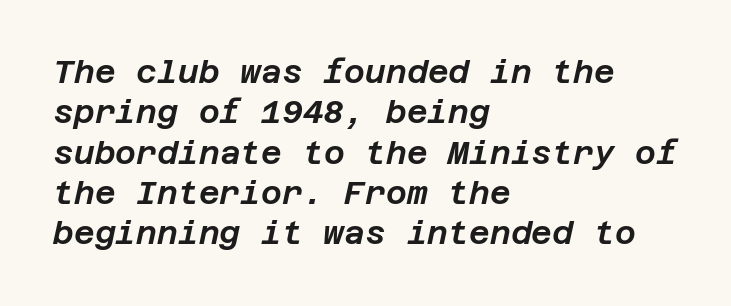
{"italic": "yes", "lean": "right", "slant_degrees": 12, "width": "normal", "stroke_contrast": "low", "x_height": "large", "underline": "no", "align": "left", "line_spacing": "normal", "line_spacing_ratio": 1.26, "letter_spacing": "normal", "letter_spacing_em": 0.0, "glyph_px": 32}
